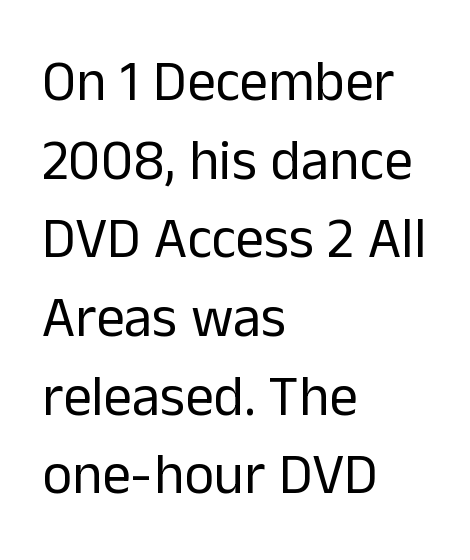
Horizontal bands of white between lines are of average thickness. This rendering leaves character spacing at its baseline value. The paragraph has a hard left edge and a soft right edge. If you drew a line through each stem, it would be perfectly vertical.
